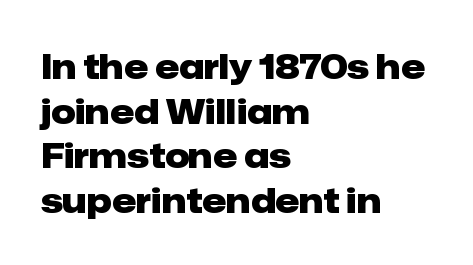
{"serif": "no", "italic": "no", "bold": "yes", "weight": "heavy", "width": "normal", "stroke_contrast": "low", "x_height": "medium", "monospaced": "no", "underline": "no", "align": "left", "line_spacing": "normal", "line_spacing_ratio": 1.31, "letter_spacing": "normal", "letter_spacing_em": 0.0, "glyph_px": 34}
